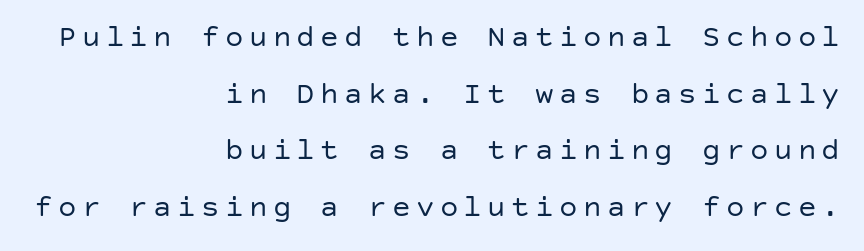
{"serif": "no", "italic": "no", "bold": "no", "weight": "regular", "width": "normal", "stroke_contrast": "low", "x_height": "large", "underline": "no", "align": "right", "line_spacing_ratio": 1.83, "glyph_px": 31}
